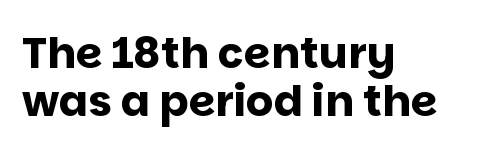
Is this a sans? Yes — the strokes have no serifs. Check the space under the baseline: it is left empty. Short note: letters normally spaced. One glance says dense: line gaps are narrower than usual.
